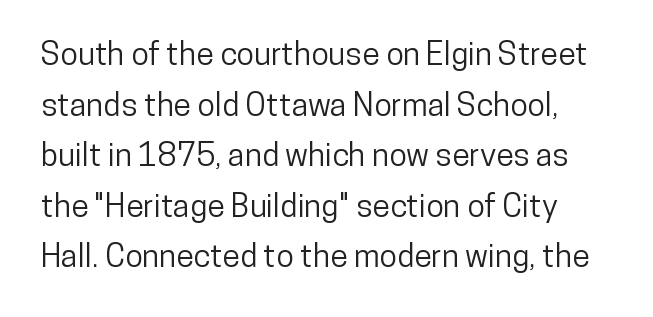
Rows of type keep a routine distance in the vertical direction. Note the varied advance widths — an 'i' is clearly narrower than an 'm'. It's the straight-up-and-down kind of type. The passage shown has conventional tracking throughout. Only glyphs here, with clear space below each row.
